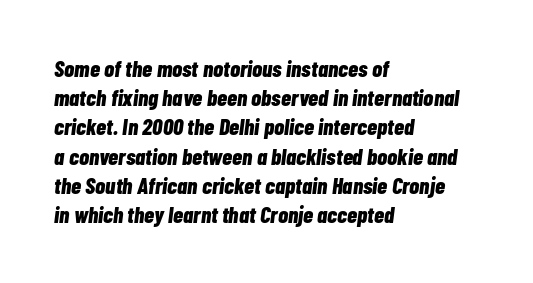
The image shows 23 px bold type, italic (leaning right); set left-aligned, normal line spacing (1.27x), normal letter spacing, not underlined.
